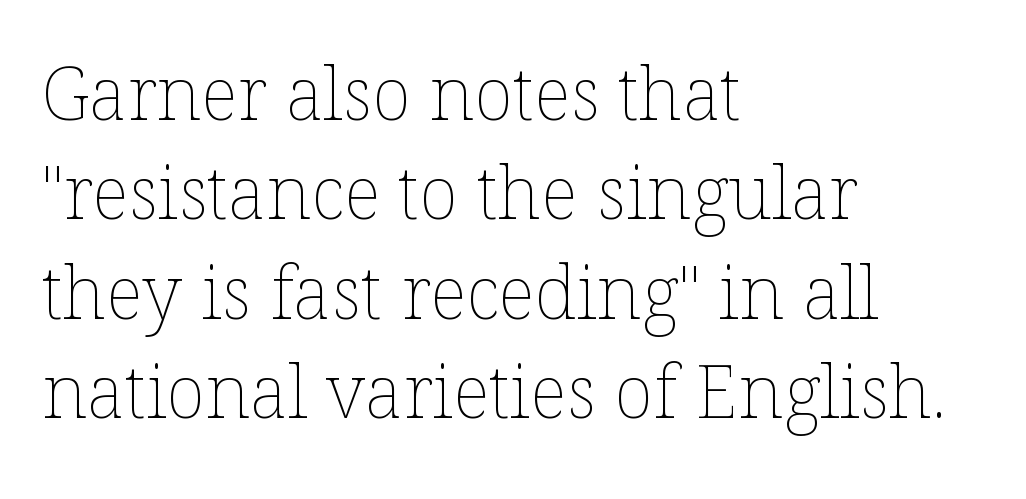
{"italic": "no", "bold": "no", "weight": "thin", "width": "normal", "stroke_contrast": "low", "x_height": "medium", "monospaced": "no", "underline": "no", "align": "left", "line_spacing": "normal", "line_spacing_ratio": 1.36, "letter_spacing": "normal", "letter_spacing_em": 0.0, "glyph_px": 73}
